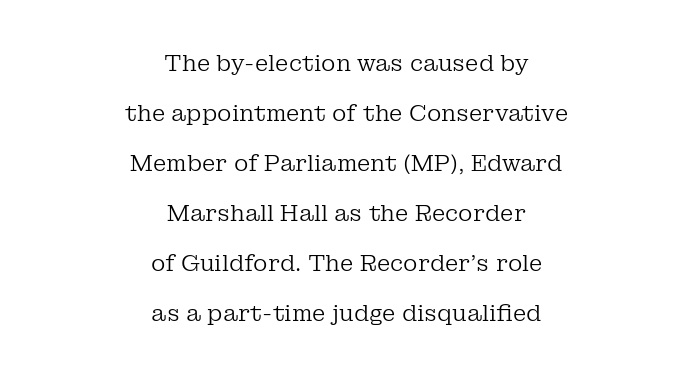
{"italic": "no", "bold": "no", "underline": "no", "align": "center", "line_spacing": "loose", "line_spacing_ratio": 2.27, "letter_spacing": "normal", "letter_spacing_em": 0.0, "glyph_px": 22}
